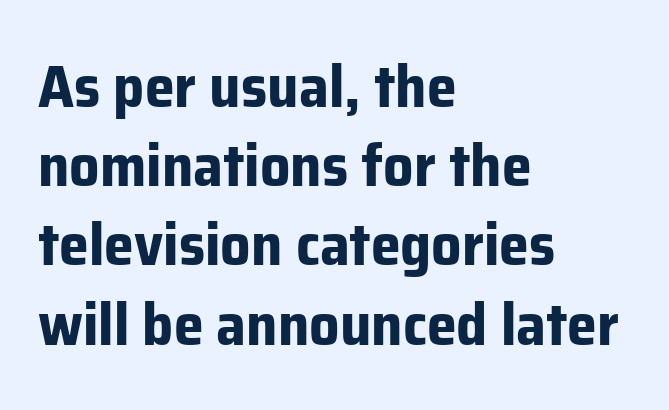
Q: Is the text bold? A: Yes.
Q: Is the text italic (slanted)? A: No, it is upright.
Q: Is the typeface a serif or a sans-serif typeface? A: Sans-serif.
Q: Is the text underlined? A: No.
Q: How is the paragraph aligned? A: Left-aligned.
Q: Is the spacing between letters normal or unusually wide? A: Normal.
Q: Is the spacing between lines tight, normal or loose? A: Normal.
Q: Width (condensed, normal, or wide)? A: Normal.
Q: Stroke contrast? A: Low.
Q: x-height? A: Medium.
Q: Monospaced? A: No.
